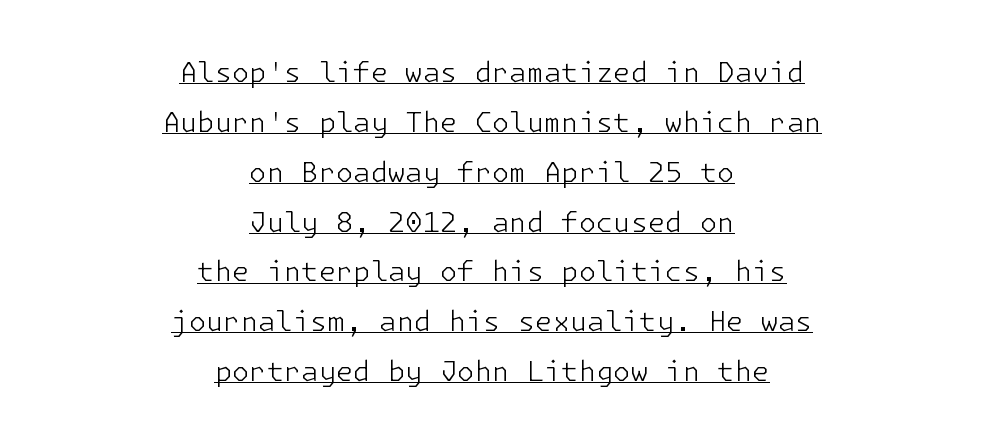
Q: Is the text bold? A: No.
Q: Is the text italic (slanted)? A: No, it is upright.
Q: Is the typeface a serif or a sans-serif typeface? A: Sans-serif.
Q: Is the text underlined? A: Yes.
Q: How is the paragraph aligned? A: Centered.
Q: Is the spacing between letters normal or unusually wide? A: Normal.
Q: Width (condensed, normal, or wide)? A: Normal.
Q: Stroke contrast? A: Low.
Q: x-height? A: Medium.
